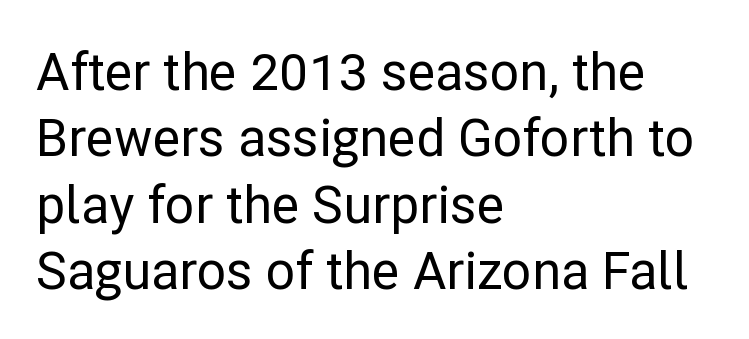
This sample uses an upright cut, with every glyph sitting square on the baseline. Just letters on the line, the space beneath them empty. The rendering uses natural spacing where letterforms have individual widths. Observe the ordinary spacing: letters are neighbours, not strangers. Vertical spacing — default. Each letter's strokes conclude bluntly, with no projecting serifs.
